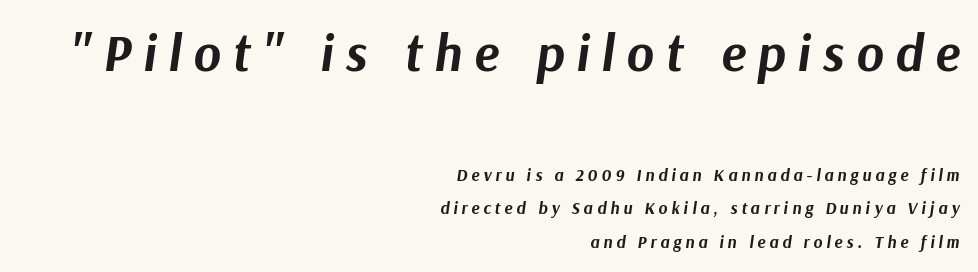
{"italic": "yes", "lean": "right", "slant_degrees": 9, "bold": "yes", "weight": "bold", "width": "normal", "stroke_contrast": "medium", "x_height": "medium", "monospaced": "no", "underline": "no", "align": "right", "line_spacing": "loose", "line_spacing_ratio": 1.98, "letter_spacing": "wide", "letter_spacing_em": 0.23, "larger_block": "first", "size_ratio": 3.06, "glyph_px": 52}
